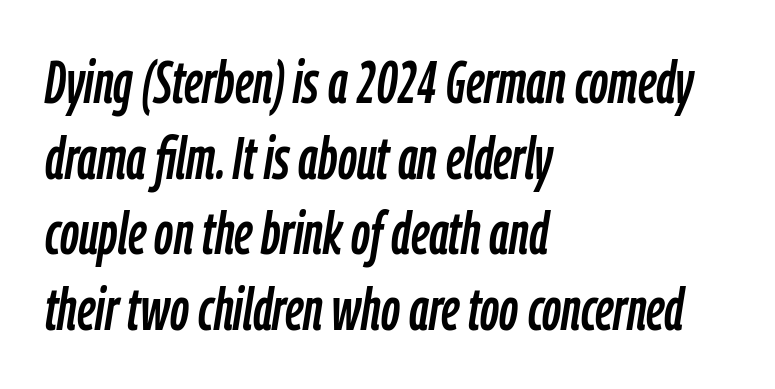
The letters advance in unequal steps, a hallmark of proportional type. The rows are spaced the way most documents space them. The ragged edge is on the right, which tells us the setting is flush left. Unmarked baselines from the first word to the last. Emphasis-style slanted type is in use.
